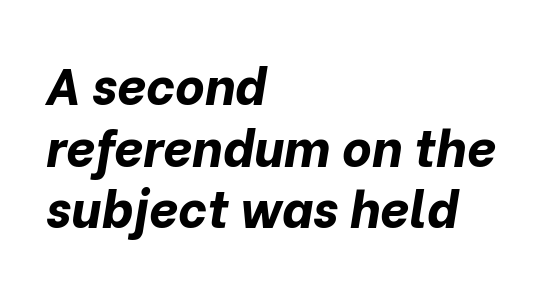
{"italic": "yes", "lean": "right", "slant_degrees": 10, "bold": "yes", "weight": "bold", "width": "normal", "stroke_contrast": "low", "x_height": "medium", "monospaced": "no", "underline": "no", "align": "left", "line_spacing_ratio": 1.21, "letter_spacing": "normal", "letter_spacing_em": 0.0, "glyph_px": 51}
